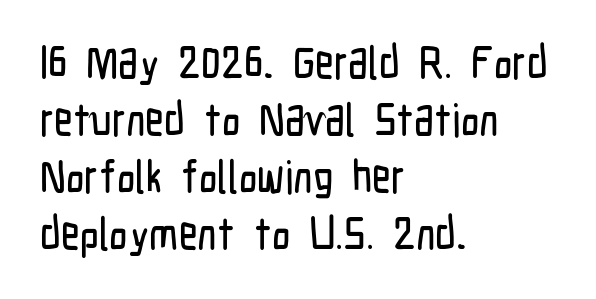
Q: Is the text italic (slanted)? A: No, it is upright.
Q: Is the typeface a serif or a sans-serif typeface? A: Sans-serif.
Q: Is the text underlined? A: No.
Q: How is the paragraph aligned? A: Left-aligned.
Q: Is the spacing between letters normal or unusually wide? A: Normal.
Q: Width (condensed, normal, or wide)? A: Condensed.
Q: Stroke contrast? A: Low.
Q: x-height? A: Medium.
Q: Monospaced? A: No.
